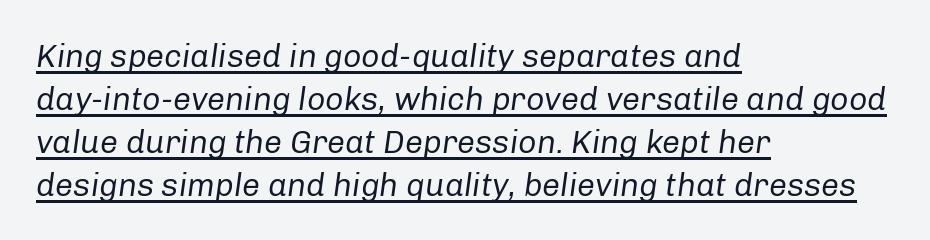
This sample has the flowing, uneven cadence of proportional lettering. Quick note: underline on. In terms of leading, this rendering sits right in the middle. The ragged edge is on the right, which tells us the setting is flush left.
